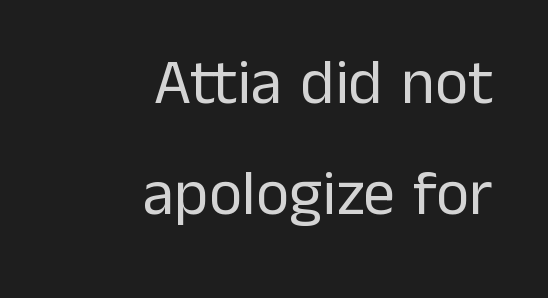
{"serif": "no", "italic": "no", "bold": "no", "weight": "regular", "width": "normal", "stroke_contrast": "low", "x_height": "medium", "monospaced": "no", "underline": "no", "align": "right", "line_spacing_ratio": 1.73, "letter_spacing": "normal", "letter_spacing_em": 0.0, "glyph_px": 64}
